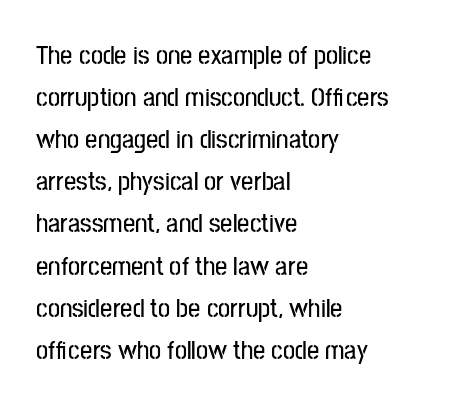
Q: Is the text italic (slanted)? A: No, it is upright.
Q: Is the text underlined? A: No.
Q: How is the paragraph aligned? A: Left-aligned.
Q: Is the spacing between letters normal or unusually wide? A: Normal.
Q: Is the spacing between lines tight, normal or loose? A: Normal.
